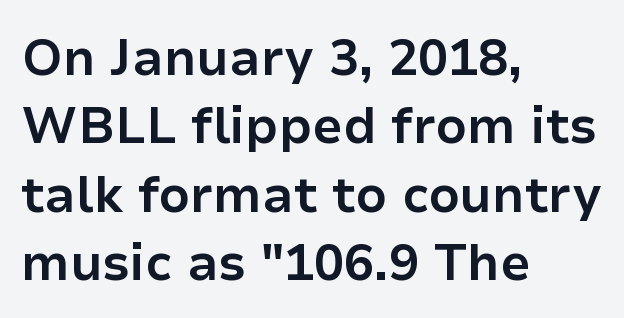
{"serif": "no", "italic": "no", "bold": "yes", "weight": "bold", "width": "normal", "stroke_contrast": "low", "x_height": "medium", "monospaced": "no", "underline": "no", "align": "left", "line_spacing": "normal", "line_spacing_ratio": 1.37, "letter_spacing": "normal", "letter_spacing_em": 0.0, "glyph_px": 50}
